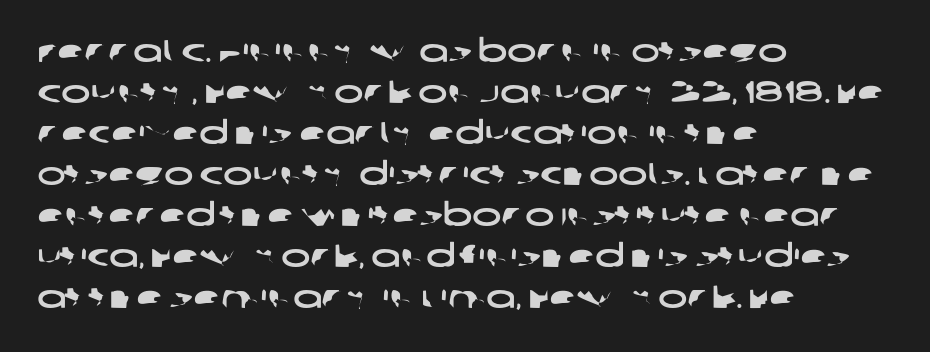
The image shows 31 px wide sans-serif type; set left-aligned, normal line spacing (1.32x), normal letter spacing, not underlined; low stroke contrast and a large x-height.
